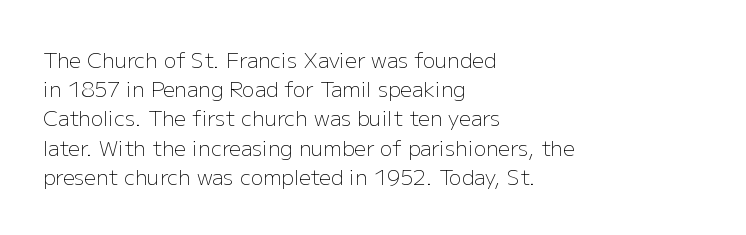
The image shows 21 px text type, upright; set left-aligned, normal line spacing (1.39x), normal letter spacing, not underlined.
